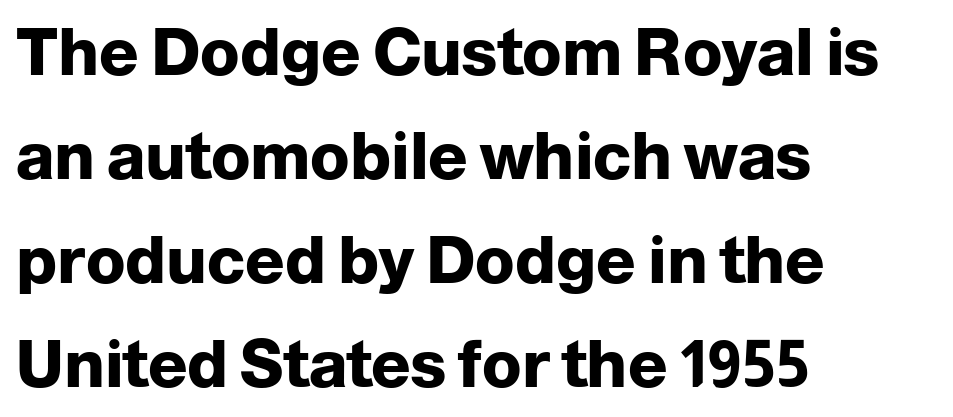
Regarding serifs, this sample does without them. Vertical spacing — default. Proportional: the letters do not fall into vertical columns. The letters stand upright; this is a roman face. One-word summary of the alignment: left.
